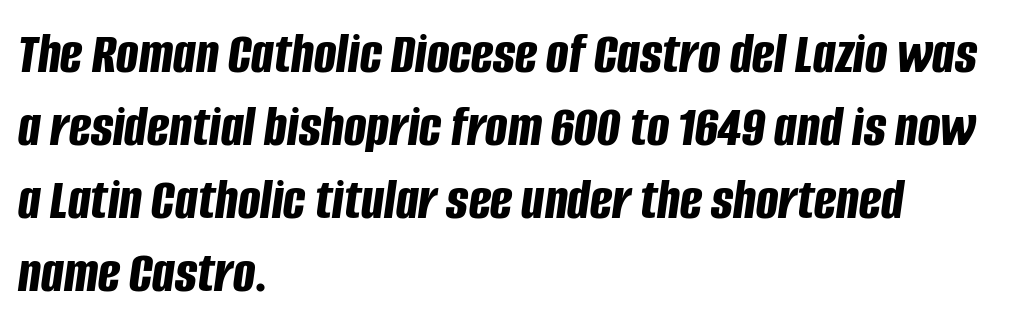
Q: Is the text bold? A: Yes.
Q: Is the text italic (slanted)? A: Yes, it leans right by about 8 degrees.
Q: Is the text underlined? A: No.
Q: How is the paragraph aligned? A: Left-aligned.
Q: Is the spacing between letters normal or unusually wide? A: Normal.
Q: Width (condensed, normal, or wide)? A: Condensed.
Q: Stroke contrast? A: Low.
Q: x-height? A: Large.
Q: Monospaced? A: No.
